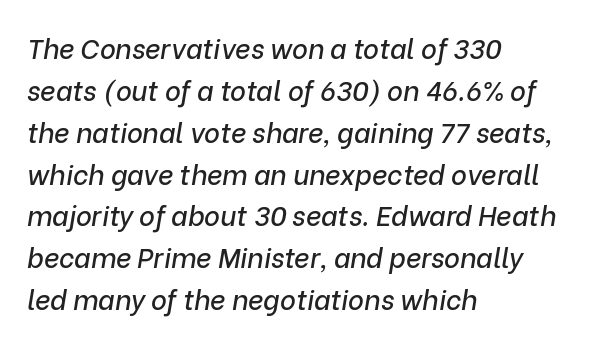
{"italic": "yes", "lean": "right", "slant_degrees": 9, "underline": "no", "align": "left", "line_spacing": "normal", "line_spacing_ratio": 1.55, "letter_spacing": "normal", "letter_spacing_em": 0.0, "glyph_px": 27}
